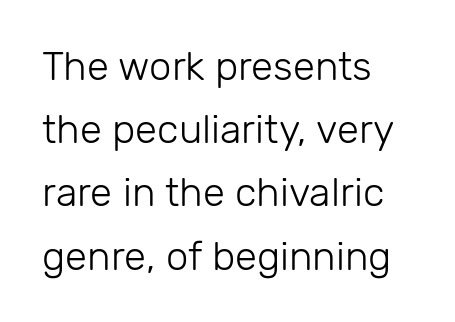
Q: Is the text bold? A: No.
Q: Is the text italic (slanted)? A: No, it is upright.
Q: Is the typeface a serif or a sans-serif typeface? A: Sans-serif.
Q: Is the text underlined? A: No.
Q: How is the paragraph aligned? A: Left-aligned.
Q: Is the spacing between letters normal or unusually wide? A: Normal.
Q: Is the spacing between lines tight, normal or loose? A: Normal.
Q: Width (condensed, normal, or wide)? A: Normal.
Q: Stroke contrast? A: Low.
Q: x-height? A: Medium.
Q: Monospaced? A: No.
